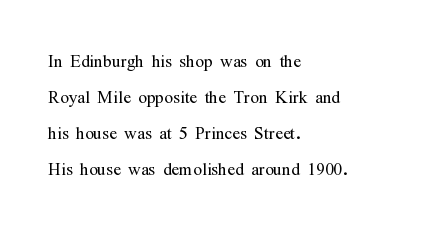
Q: Is the text bold? A: No.
Q: Is the text italic (slanted)? A: No, it is upright.
Q: Is the text underlined? A: No.
Q: How is the paragraph aligned? A: Left-aligned.
Q: Is the spacing between letters normal or unusually wide? A: Normal.
Q: Is the spacing between lines tight, normal or loose? A: Normal.
